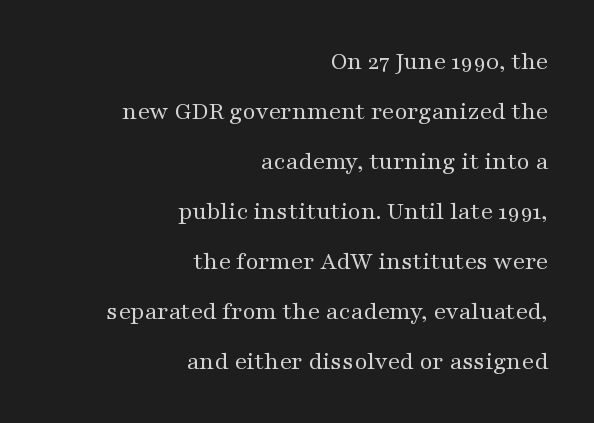
{"italic": "no", "bold": "no", "underline": "no", "align": "right", "line_spacing": "loose", "line_spacing_ratio": 2.0, "letter_spacing": "normal", "letter_spacing_em": 0.0, "glyph_px": 25}
